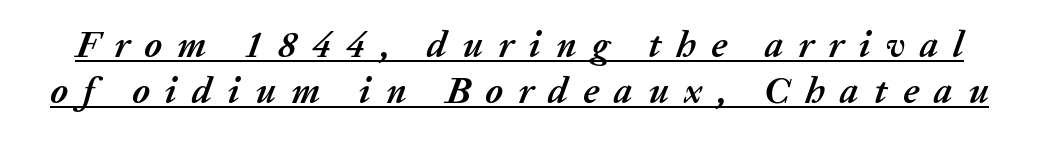
Q: Is the text bold? A: Yes.
Q: Is the text italic (slanted)? A: Yes, it leans right by about 20 degrees.
Q: Is the text underlined? A: Yes.
Q: Is the spacing between letters normal or unusually wide? A: Unusually wide.
Q: Width (condensed, normal, or wide)? A: Normal.
Q: Stroke contrast? A: Medium.
Q: x-height? A: Medium.
Q: Monospaced? A: No.
